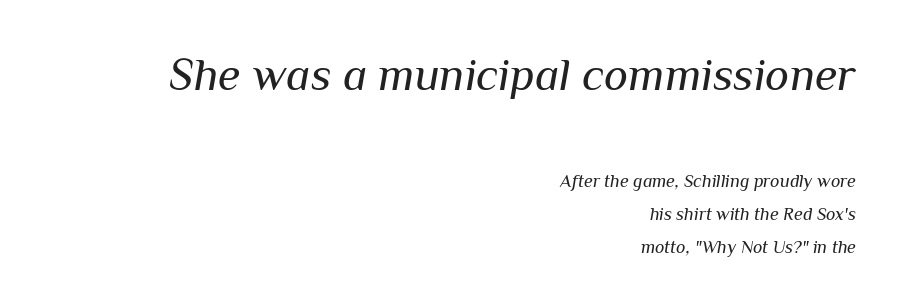
{"italic": "yes", "lean": "right", "slant_degrees": 10, "bold": "no", "weight": "regular", "width": "normal", "stroke_contrast": "medium", "x_height": "medium", "monospaced": "no", "underline": "no", "align": "right", "line_spacing_ratio": 1.85, "letter_spacing": "normal", "letter_spacing_em": 0.0, "larger_block": "first", "size_ratio": 2.56, "glyph_px": 46}
